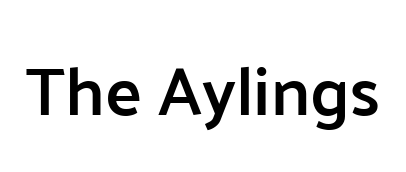
The image shows 69 px semibold sans-serif type, upright; set normal letter spacing, not underlined; low stroke contrast and a medium x-height.
